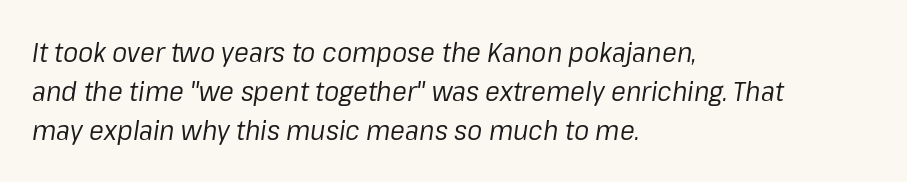
Italic: yes, the glyphs are oblique. Think of a printed novel: that variable character pitch is what you see here. The specimen omits any rule beneath the text block's lines. Vertical stems look standard width or narrower in stroke. The ragged edge is on the right, which tells us the setting is flush left. What's the leading like? Ordinary, nothing unusual.
